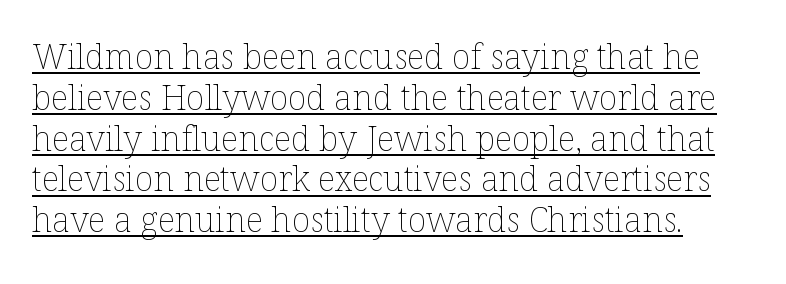
{"italic": "no", "bold": "no", "weight": "thin", "width": "normal", "stroke_contrast": "low", "x_height": "medium", "monospaced": "no", "underline": "yes", "line_spacing_ratio": 1.2, "letter_spacing": "normal", "letter_spacing_em": 0.0, "glyph_px": 34}
